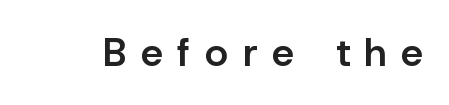
The image shows 39 px semibold sans-serif type, upright; set unusually wide letter spacing (+0.38 em), not underlined; low stroke contrast and a medium x-height.
